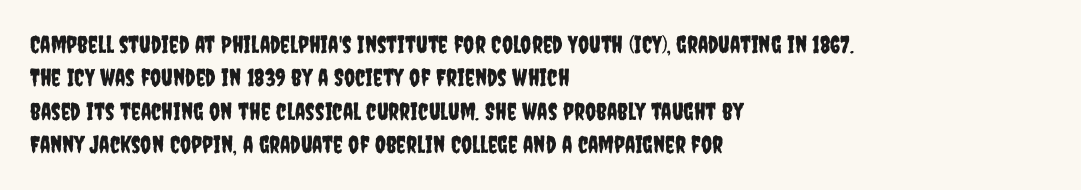
Style check: upright. Bare-footed words on every line. The passage shown has conventional tracking throughout. If you measured baseline to baseline, you'd find a middling distance. A student would call this left alignment; a typographer would say flush left, rag right.
